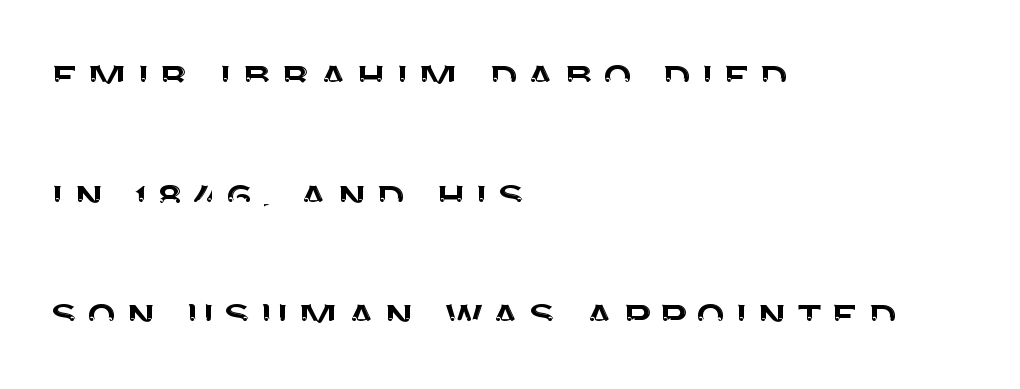
{"serif": "no", "italic": "no", "width": "normal", "stroke_contrast": "medium", "x_height": "large", "monospaced": "no", "underline": "no", "align": "left", "line_spacing": "loose", "line_spacing_ratio": 2.44, "glyph_px": 49}
